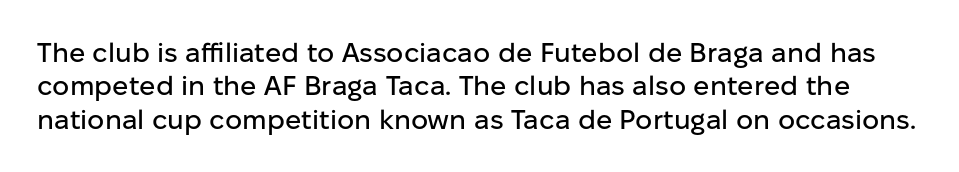
{"italic": "no", "underline": "no", "line_spacing_ratio": 1.24, "letter_spacing": "normal", "letter_spacing_em": 0.0, "glyph_px": 27}
